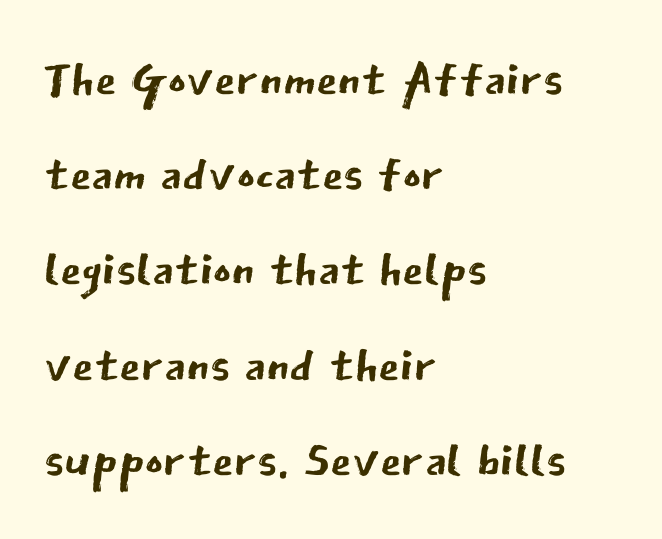
This sample uses plain, unmodified letter spacing. Ordinary non-slanted type is in use. Each stroke keeps to a modest, everyday thickness or less. Each new line begins a customary step beneath the previous one. Nobody drew a line under any word here.
